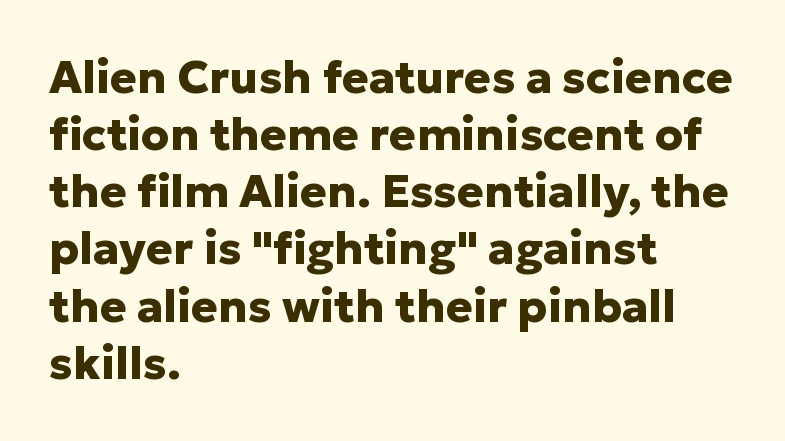
Here the glyphs are tracked normally, forming tight word shapes. Rendered with straight, roman letterforms. Letters rest on an invisible, unmarked baseline. Varying glyph widths throughout — classic text-font behaviour. Baseline-to-baseline distance is the conventional proportion of letter height.
